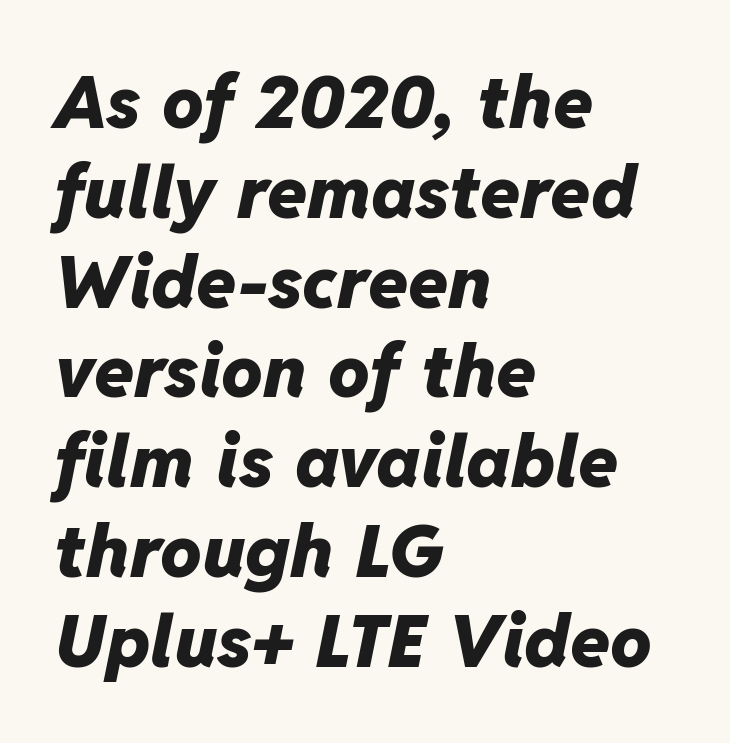
Q: Is the text bold? A: Yes.
Q: Is the text italic (slanted)? A: Yes, it leans right by about 11 degrees.
Q: Is the text underlined? A: No.
Q: How is the paragraph aligned? A: Left-aligned.
Q: Is the spacing between letters normal or unusually wide? A: Normal.
Q: Width (condensed, normal, or wide)? A: Normal.
Q: Stroke contrast? A: Low.
Q: x-height? A: Medium.
Q: Monospaced? A: No.
